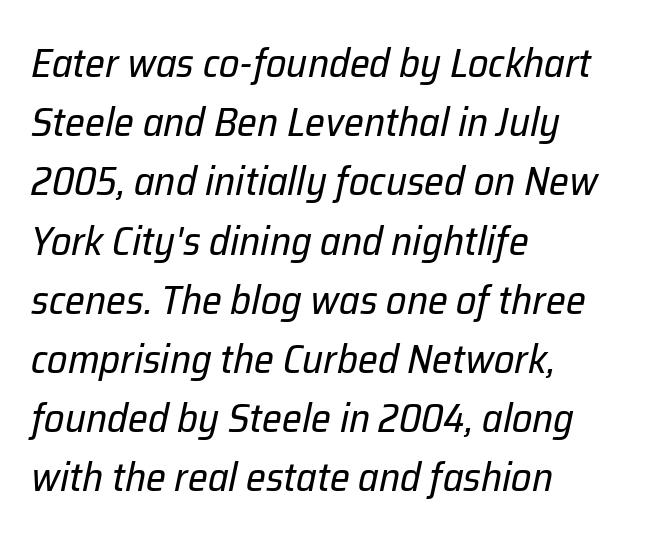
Does the lettering tilt? It does — this is italic. Compared with a typical body face, this is equally light or lighter still. Baseline-to-baseline distance is the conventional proportion of letter height. The passage shown is not underscored anywhere. The face used here is proportionally spaced, like ordinary book or web type.
